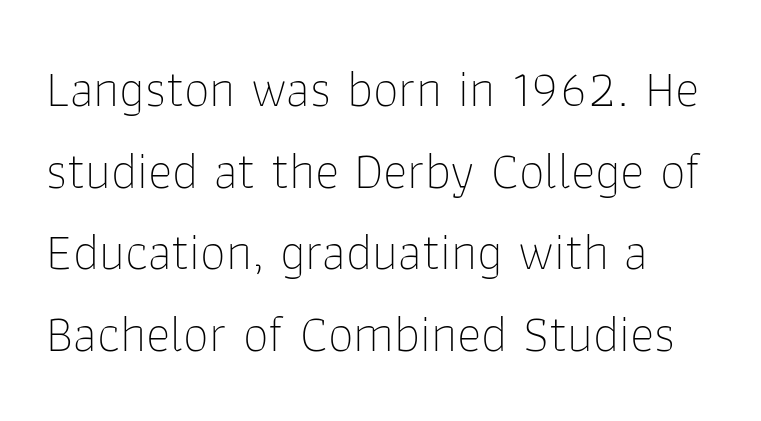
The image shows 52 px thin sans-serif type, upright; set left-aligned, normal line spacing (1.57x), normal letter spacing, not underlined; low stroke contrast and a medium x-height.
